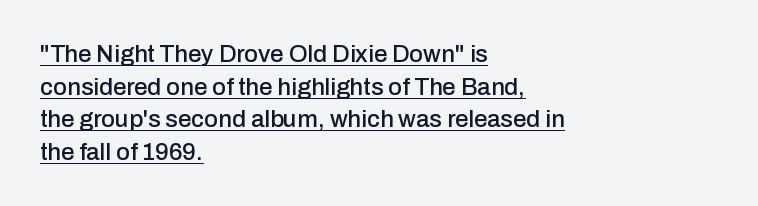
This sample keeps an unexceptional amount of space between lines. Italic: no, the glyphs are upright roman. This rendering uses left alignment, leaving the right contour irregular. Glyph-to-glyph distance matches everyday printed text. The lettering is marked with a stroke running underneath it.
